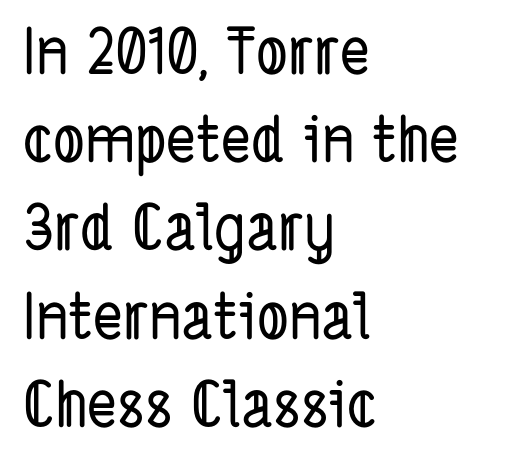
The image shows 63 px condensed sans-serif type; set left-aligned, normal line spacing (1.4x), normal letter spacing, not underlined; low stroke contrast and a medium x-height.
